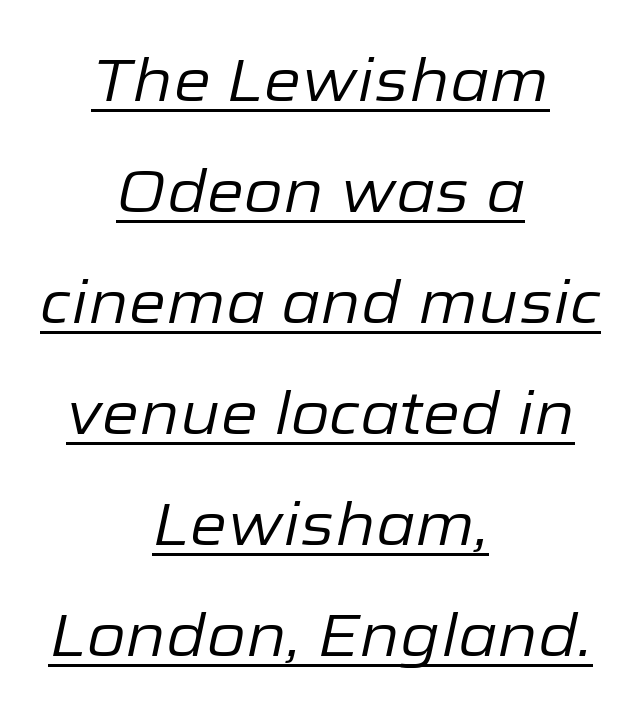
Visually the block forms a symmetrical silhouette, jagged on both flanks. This sample uses plain, unmodified letter spacing. Quick note: italic. Do the characters align in a grid? No, the font is proportional.
